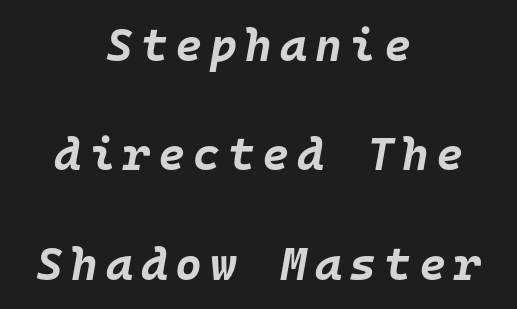
{"italic": "yes", "lean": "right", "slant_degrees": 10, "bold": "yes", "weight": "bold", "width": "normal", "stroke_contrast": "low", "x_height": "large", "monospaced": "yes", "underline": "no", "align": "center", "line_spacing": "loose", "line_spacing_ratio": 2.38, "glyph_px": 46}
